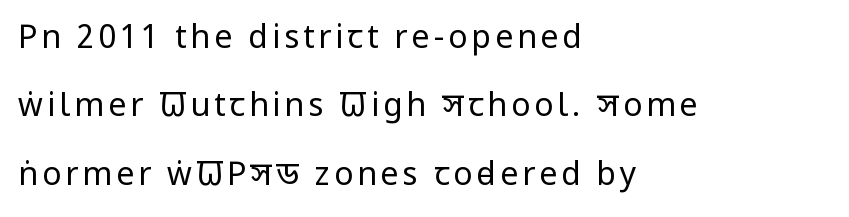
Q: Is the text bold? A: No.
Q: Is the text italic (slanted)? A: No, it is upright.
Q: Is the typeface a serif or a sans-serif typeface? A: Sans-serif.
Q: Is the text underlined? A: No.
Q: How is the paragraph aligned? A: Left-aligned.
Q: Is the spacing between lines tight, normal or loose? A: Loose.
Q: Width (condensed, normal, or wide)? A: Condensed.
Q: Stroke contrast? A: Low.
Q: x-height? A: Large.
Q: Monospaced? A: No.
